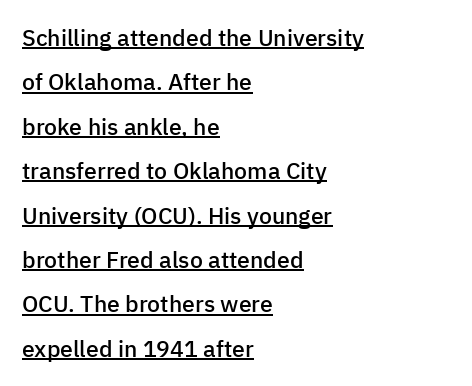
This is roman type, the default non-slanted kind. Line beginnings align vertically; line endings do not. How heavy is the stroke? Medium-heavy — a semibold, shy of bold. The leading is generous, giving the passage an open texture. Does a line run under the words? Yes, clearly.
